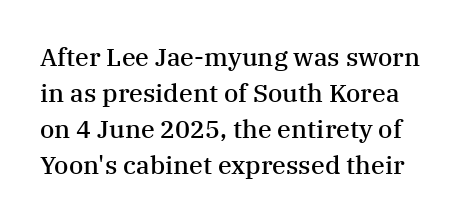
In terms of letterspacing, this is plain default setting. Any mark beneath the type? The region is blank. The line-height multiplier appears to be the usual default. Emphasis by weight is partial: semibold.
